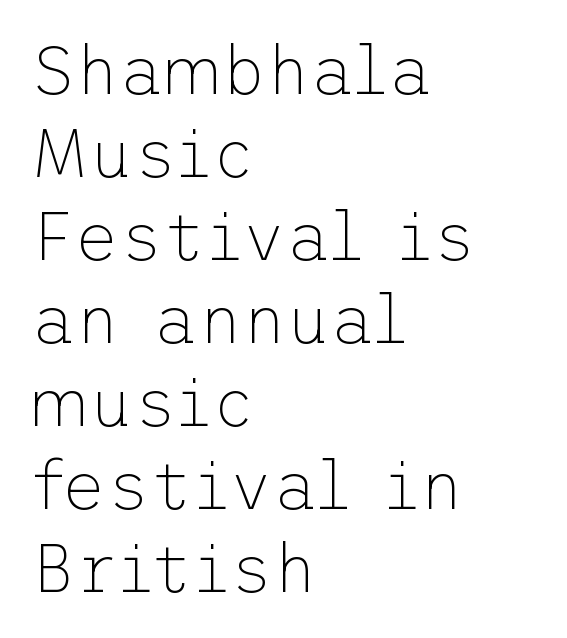
{"serif": "no", "italic": "no", "bold": "no", "weight": "thin", "width": "normal", "stroke_contrast": "low", "x_height": "medium", "underline": "no", "align": "left", "line_spacing_ratio": 1.22, "letter_spacing": "normal", "letter_spacing_em": 0.0, "glyph_px": 68}
